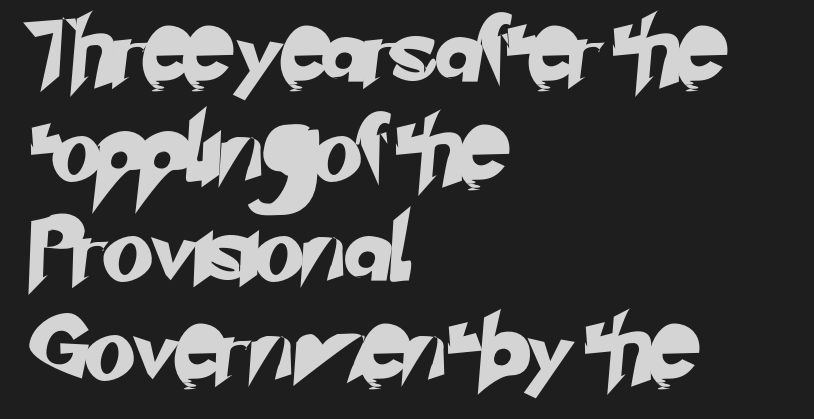
Q: Is the typeface a serif or a sans-serif typeface? A: Sans-serif.
Q: Is the text underlined? A: No.
Q: How is the paragraph aligned? A: Left-aligned.
Q: Is the spacing between letters normal or unusually wide? A: Normal.
Q: Is the spacing between lines tight, normal or loose? A: Normal.
Q: Width (condensed, normal, or wide)? A: Normal.
Q: Stroke contrast? A: Low.
Q: x-height? A: Small.
Q: Monospaced? A: No.
